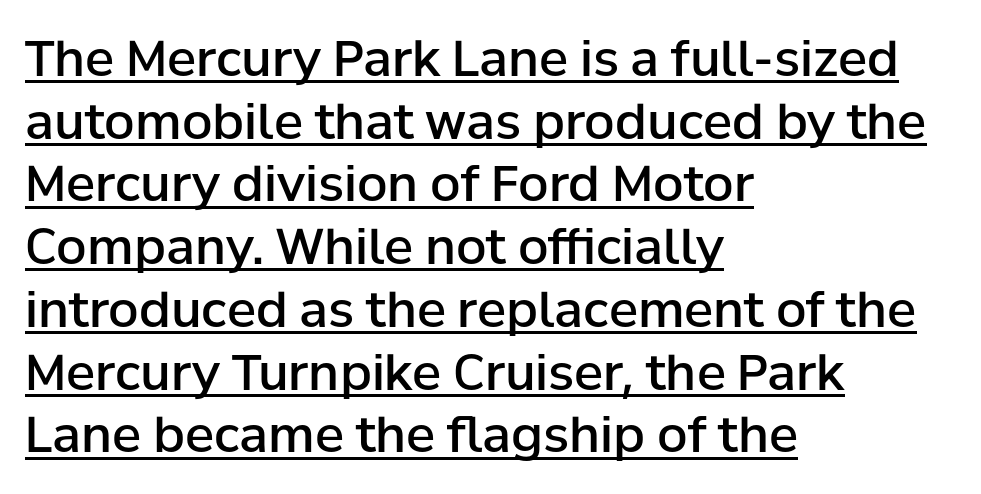
The image shows 49 px semibold sans-serif type, upright; set left-aligned, normal line spacing (1.28x), normal letter spacing, underlined; low stroke contrast and a medium x-height.
